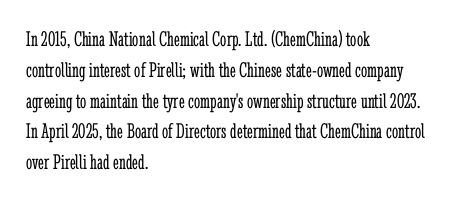
Summary of vertical rhythm: regular, with standard interline spacing. Short note: letters normally spaced. The font's upright variant was chosen for this text. Casual observation: everything's shoved over to the left.
